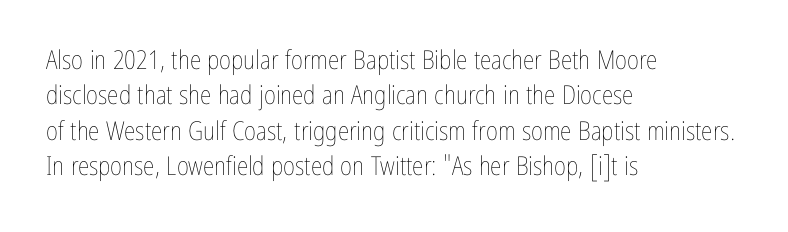
The image shows 26 px text type, upright; set left-aligned, normal line spacing (1.36x), normal letter spacing, not underlined.
